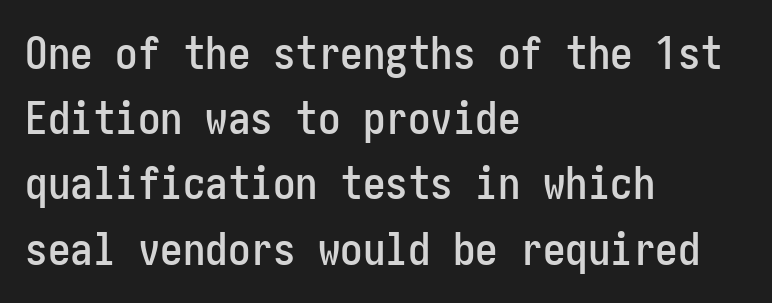
Q: Is the text italic (slanted)? A: No, it is upright.
Q: Is the typeface a serif or a sans-serif typeface? A: Sans-serif.
Q: Is the text underlined? A: No.
Q: How is the paragraph aligned? A: Left-aligned.
Q: Is the spacing between letters normal or unusually wide? A: Normal.
Q: Is the spacing between lines tight, normal or loose? A: Normal.
Q: Width (condensed, normal, or wide)? A: Condensed.
Q: Stroke contrast? A: Low.
Q: x-height? A: Medium.
